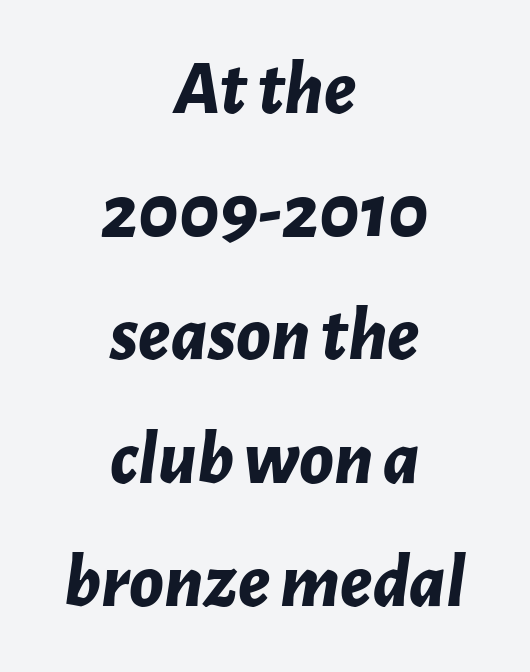
{"italic": "yes", "lean": "right", "slant_degrees": 7, "bold": "yes", "weight": "bold", "width": "normal", "stroke_contrast": "low", "x_height": "medium", "monospaced": "no", "underline": "no", "align": "center", "line_spacing": "normal", "line_spacing_ratio": 1.58, "letter_spacing": "normal", "letter_spacing_em": 0.0, "glyph_px": 78}
